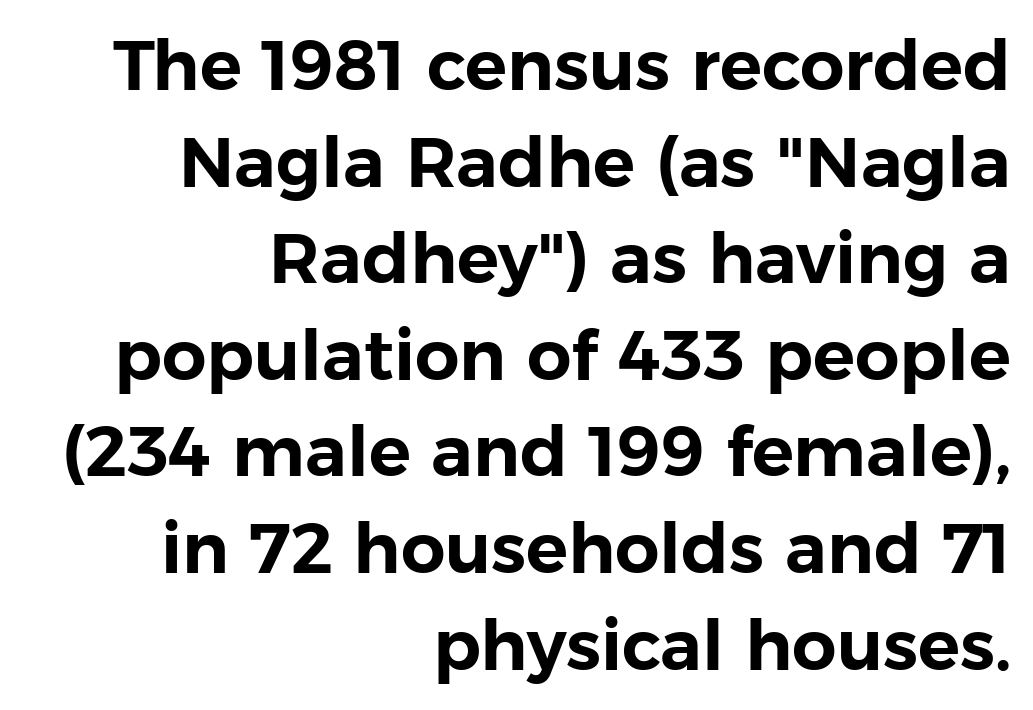
{"serif": "no", "italic": "no", "width": "normal", "stroke_contrast": "low", "x_height": "medium", "monospaced": "no", "underline": "no", "align": "right", "line_spacing": "normal", "line_spacing_ratio": 1.38, "letter_spacing": "normal", "letter_spacing_em": 0.0, "glyph_px": 70}
